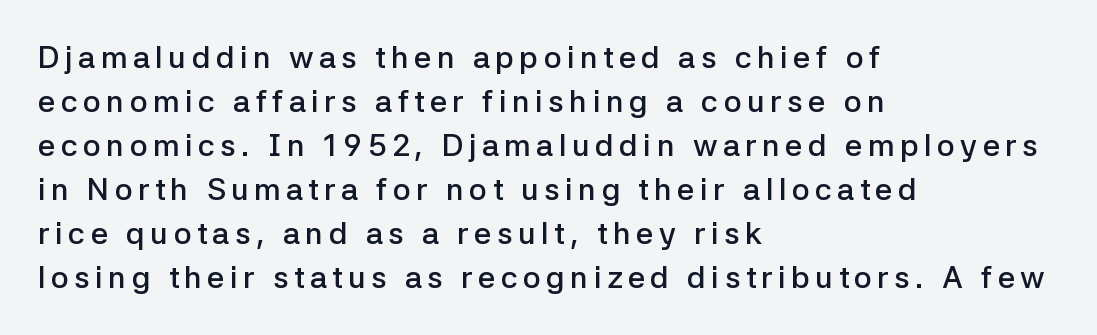
The image shows 31 px semibold sans-serif type, upright; set left-aligned, normal line spacing (1.42x), not underlined; low stroke contrast and a medium x-height.
